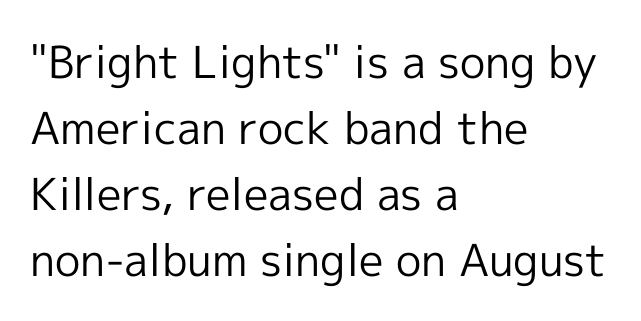
The image shows 44 px regular-weight sans-serif type, upright; set left-aligned, normal line spacing (1.5x), normal letter spacing, not underlined; a medium x-height.
